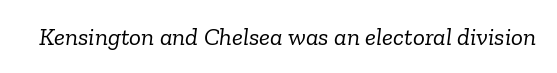
Q: Is the text bold? A: No.
Q: Is the text italic (slanted)? A: Yes, it leans right by about 6 degrees.
Q: Is the text underlined? A: No.
Q: Is the spacing between letters normal or unusually wide? A: Normal.
